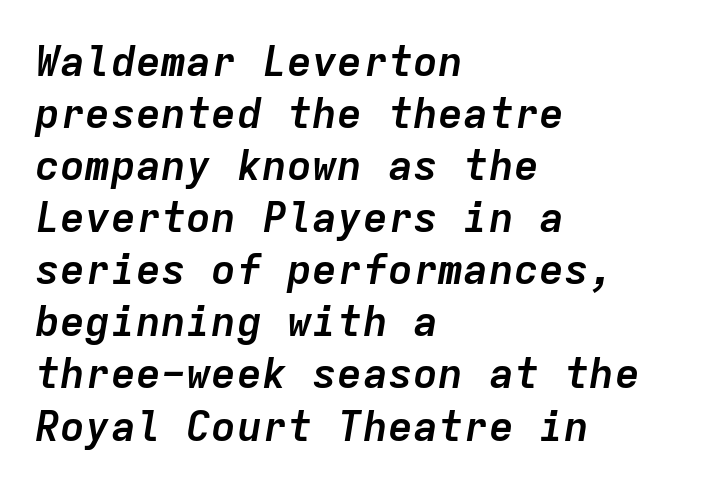
The image shows 42 px semibold type, italic (leaning right), monospaced; set left-aligned, line spacing 1.24x, normal letter spacing, not underlined; low stroke contrast and a medium x-height.
